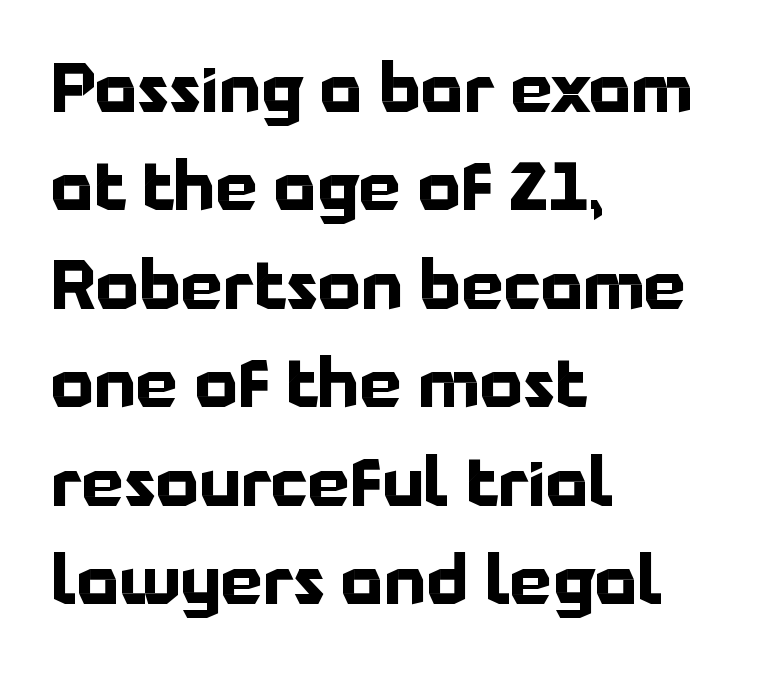
Q: Is the text bold? A: Yes.
Q: Is the text italic (slanted)? A: No, it is upright.
Q: Is the typeface a serif or a sans-serif typeface? A: Sans-serif.
Q: Is the text underlined? A: No.
Q: How is the paragraph aligned? A: Left-aligned.
Q: Is the spacing between letters normal or unusually wide? A: Normal.
Q: Is the spacing between lines tight, normal or loose? A: Normal.
Q: Width (condensed, normal, or wide)? A: Normal.
Q: Stroke contrast? A: Low.
Q: x-height? A: Medium.
Q: Monospaced? A: No.
